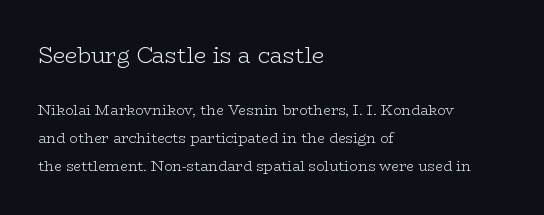
Posture: upright roman. The passage shown has conventional tracking throughout. Summary of vertical rhythm: relaxed, with wide interline spacing. Lines of text with bare space underneath. Which of the two is more prominent by size? The first, at the top.
